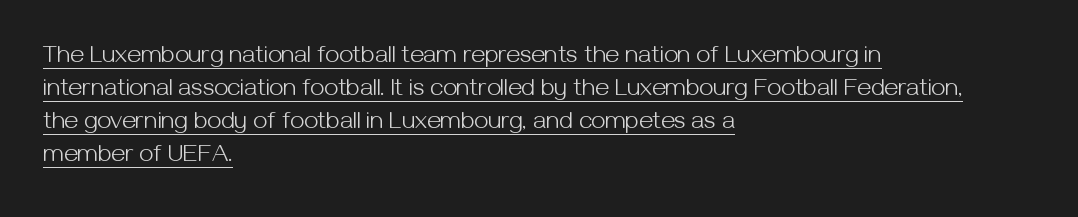
{"italic": "no", "bold": "no", "underline": "yes", "align": "left", "line_spacing": "normal", "line_spacing_ratio": 1.32, "letter_spacing": "normal", "letter_spacing_em": 0.0, "glyph_px": 25}
